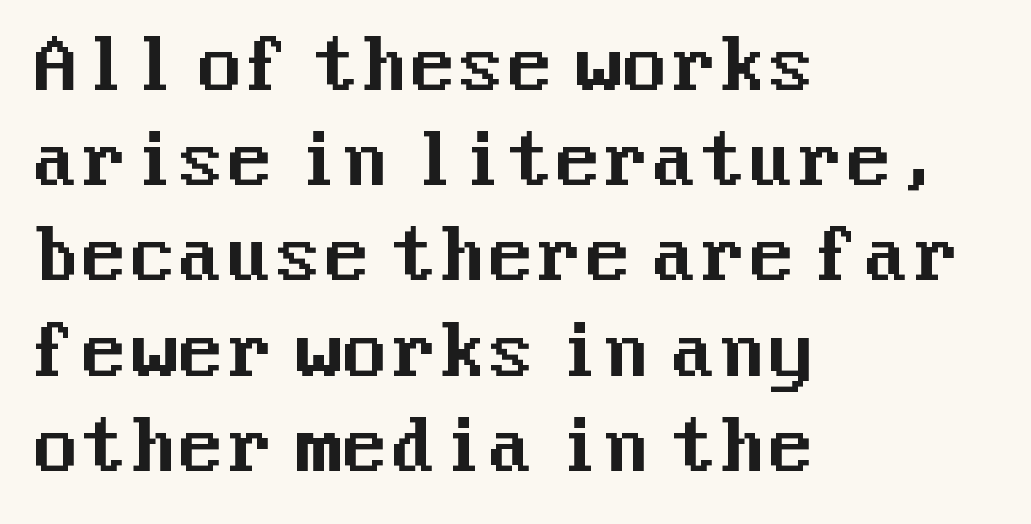
Q: Is the text italic (slanted)? A: No, it is upright.
Q: Is the typeface a serif or a sans-serif typeface? A: Sans-serif.
Q: Is the text underlined? A: No.
Q: How is the paragraph aligned? A: Left-aligned.
Q: Is the spacing between letters normal or unusually wide? A: Normal.
Q: Is the spacing between lines tight, normal or loose? A: Normal.
Q: Width (condensed, normal, or wide)? A: Normal.
Q: Stroke contrast? A: Medium.
Q: x-height? A: Medium.
